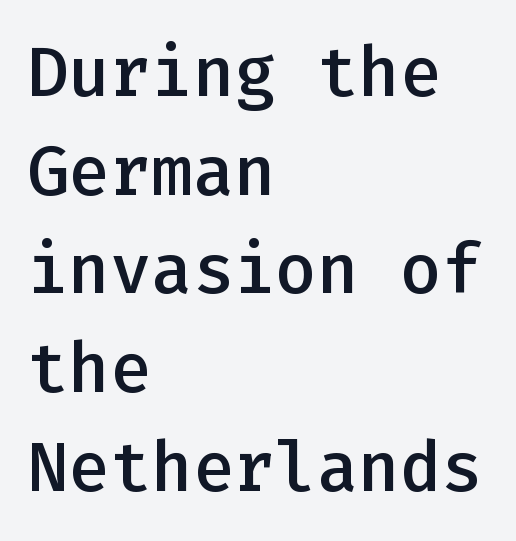
The image shows 69 px semibold sans-serif type, upright, monospaced; set left-aligned, normal line spacing (1.43x), normal letter spacing, not underlined; low stroke contrast and a medium x-height.
